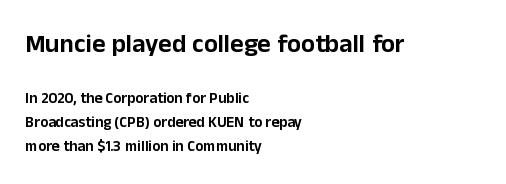
Q: Is the text italic (slanted)? A: No, it is upright.
Q: Is the text underlined? A: No.
Q: How is the paragraph aligned? A: Left-aligned.
Q: Is the spacing between letters normal or unusually wide? A: Normal.
Q: Is the spacing between lines tight, normal or loose? A: Normal.
Q: Which block of text is set in a larger size, the first (top) or the second (bottom)? A: The first (top) one.
